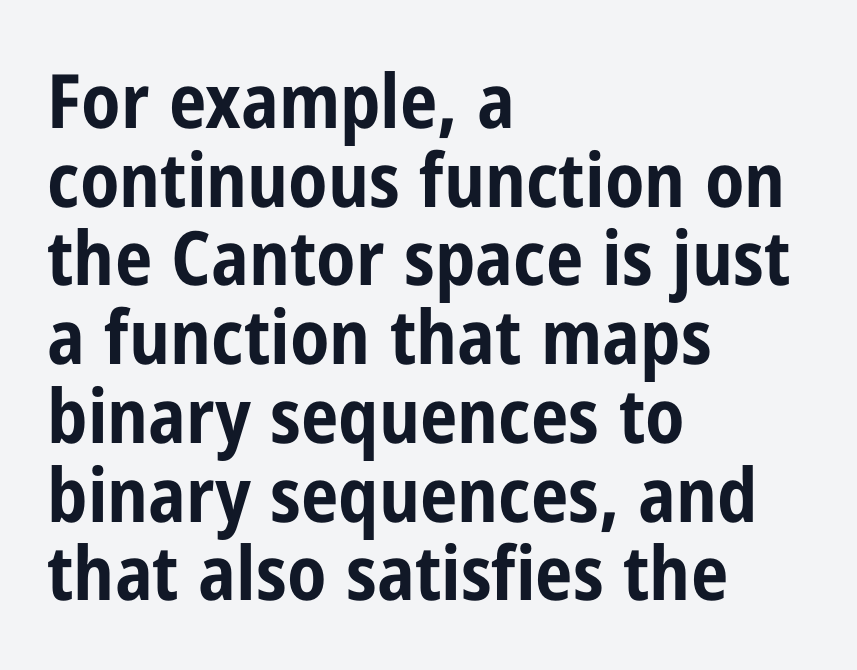
Q: Is the text bold? A: Yes.
Q: Is the text italic (slanted)? A: No, it is upright.
Q: Is the typeface a serif or a sans-serif typeface? A: Sans-serif.
Q: Is the text underlined? A: No.
Q: How is the paragraph aligned? A: Left-aligned.
Q: Is the spacing between letters normal or unusually wide? A: Normal.
Q: Is the spacing between lines tight, normal or loose? A: Tight.
Q: Width (condensed, normal, or wide)? A: Condensed.
Q: Stroke contrast? A: Low.
Q: x-height? A: Medium.
Q: Monospaced? A: No.
